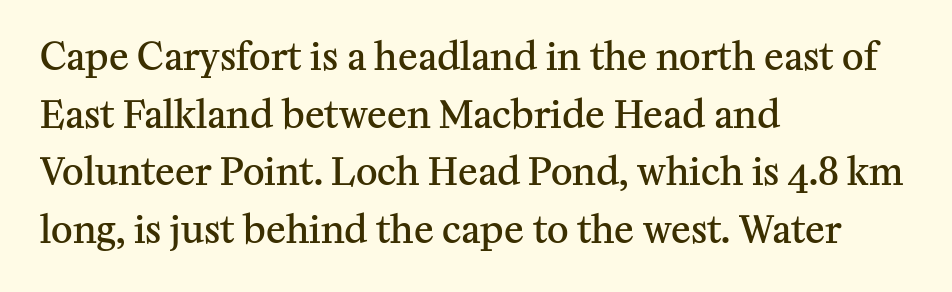
Alignment: flush left. These lines are composed in type with serifs. These words are printed semibold, heavier than regular yet not bold. The passage shown is typed in a proportional face where columns would drift.
